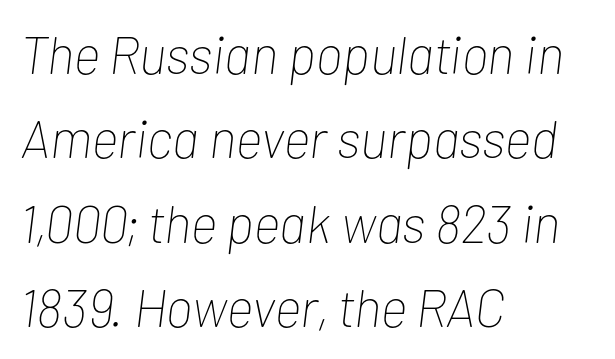
{"italic": "yes", "lean": "right", "slant_degrees": 7, "bold": "no", "weight": "thin", "width": "condensed", "stroke_contrast": "low", "x_height": "medium", "monospaced": "no", "underline": "no", "align": "left", "line_spacing": "normal", "line_spacing_ratio": 1.59, "letter_spacing": "normal", "letter_spacing_em": 0.0, "glyph_px": 53}
